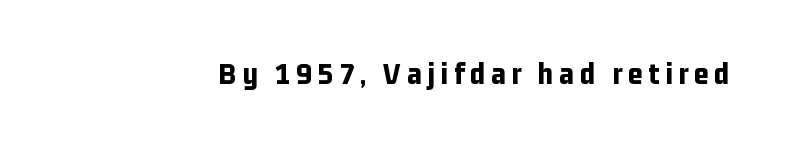
Q: Is the text bold? A: Yes.
Q: Is the text italic (slanted)? A: No, it is upright.
Q: Is the typeface a serif or a sans-serif typeface? A: Sans-serif.
Q: Is the text underlined? A: No.
Q: Width (condensed, normal, or wide)? A: Condensed.
Q: Stroke contrast? A: Low.
Q: x-height? A: Medium.
Q: Monospaced? A: No.
